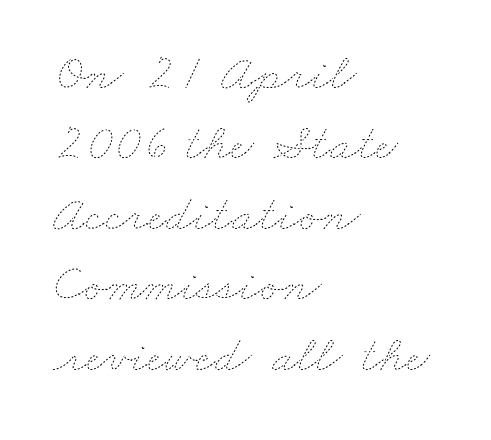
{"bold": "no", "weight": "thin", "width": "wide", "stroke_contrast": "low", "x_height": "small", "monospaced": "no", "underline": "no", "align": "left", "line_spacing": "normal", "line_spacing_ratio": 1.38, "letter_spacing": "normal", "letter_spacing_em": 0.0, "glyph_px": 51}
